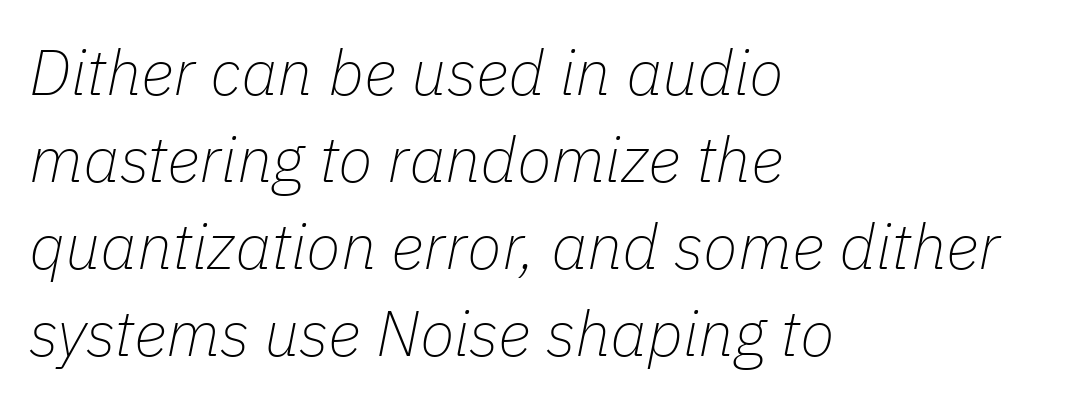
{"italic": "yes", "lean": "right", "slant_degrees": 11, "bold": "no", "weight": "thin", "width": "normal", "stroke_contrast": "low", "x_height": "medium", "monospaced": "no", "underline": "no", "align": "left", "line_spacing": "normal", "line_spacing_ratio": 1.36, "letter_spacing": "normal", "letter_spacing_em": 0.0, "glyph_px": 64}
